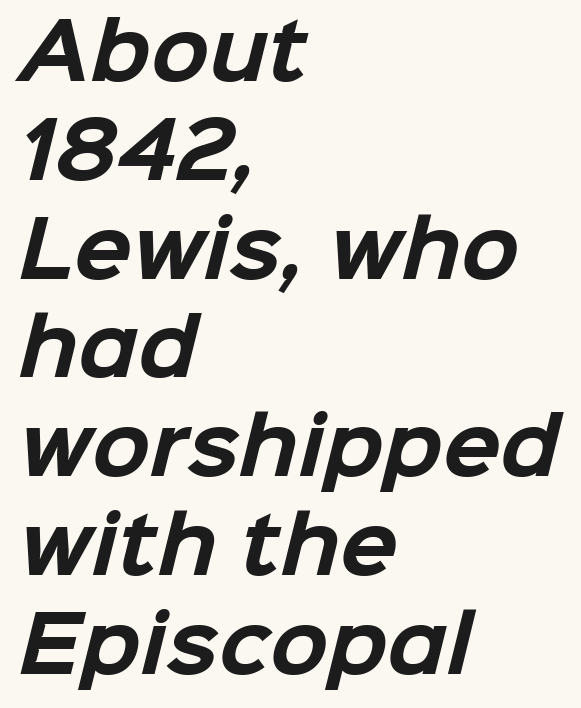
Q: Is the text bold? A: Yes.
Q: Is the typeface a serif or a sans-serif typeface? A: Sans-serif.
Q: Is the text underlined? A: No.
Q: How is the paragraph aligned? A: Left-aligned.
Q: Is the spacing between letters normal or unusually wide? A: Normal.
Q: Is the spacing between lines tight, normal or loose? A: Normal.
Q: Width (condensed, normal, or wide)? A: Normal.
Q: Stroke contrast? A: Low.
Q: x-height? A: Medium.
Q: Monospaced? A: No.
